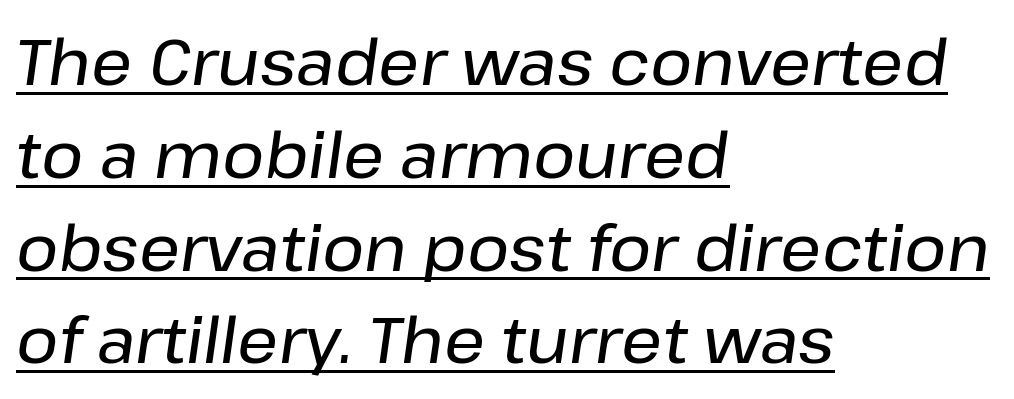
Italic? Definitely — the glyphs are oblique. You could call the tracking neutral — neither tight nor loose. Proportional: the letters do not fall into vertical columns. Notice how the passage keeps a crisp vertical edge on the left only. Notice how a bar underscores the lettering throughout. The rendering uses a moderate line-height, typical for paragraphs.
